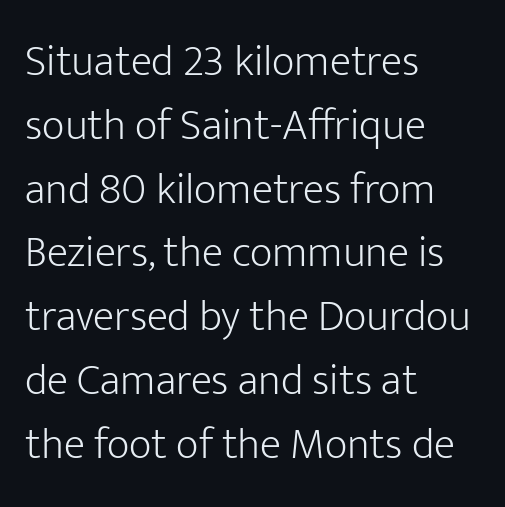
Q: Is the text bold? A: No.
Q: Is the text italic (slanted)? A: No, it is upright.
Q: Is the typeface a serif or a sans-serif typeface? A: Sans-serif.
Q: Is the text underlined? A: No.
Q: How is the paragraph aligned? A: Left-aligned.
Q: Is the spacing between letters normal or unusually wide? A: Normal.
Q: Is the spacing between lines tight, normal or loose? A: Normal.
Q: Width (condensed, normal, or wide)? A: Normal.
Q: Stroke contrast? A: Low.
Q: x-height? A: Medium.
Q: Monospaced? A: No.
